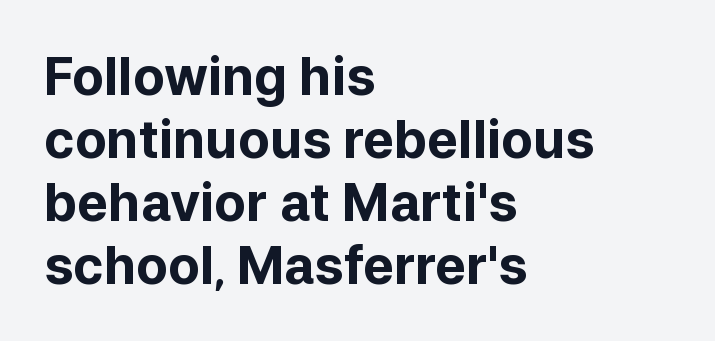
The image shows 52 px bold sans-serif type, upright; set left-aligned, line spacing 1.21x, normal letter spacing, not underlined; low stroke contrast and a medium x-height.
